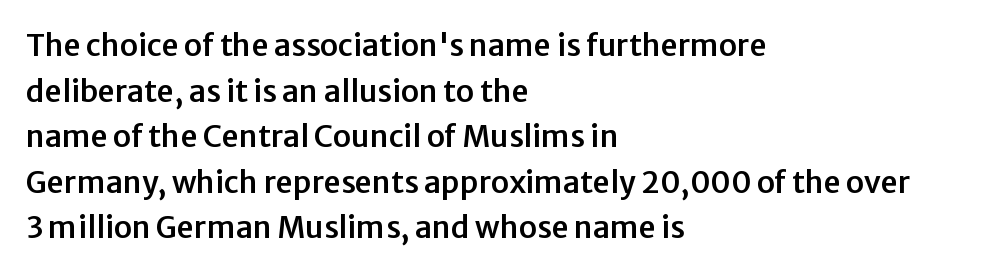
Line beginnings align vertically; line endings do not. The face used here is proportionally spaced, like ordinary book or web type. A normal amount of white space separates one row of letters from the next. Clear beneath every line of the passage. Students, note that the glyphs here touch the page at normal intervals. Font category for this specimen: sans-serif.
